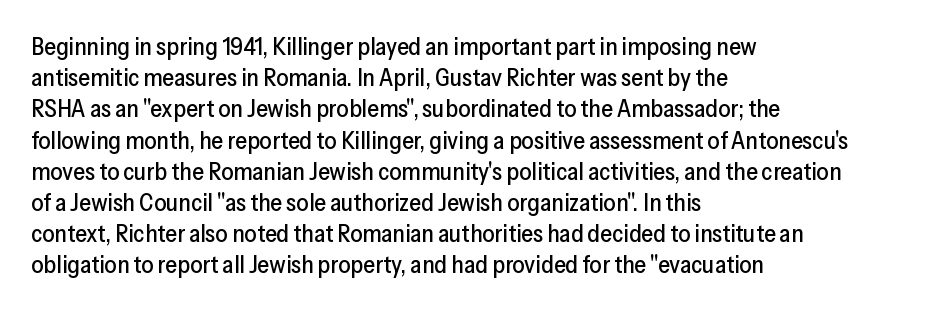
The image shows 24 px text type, upright; set left-aligned, normal line spacing (1.3x), normal letter spacing, not underlined.
